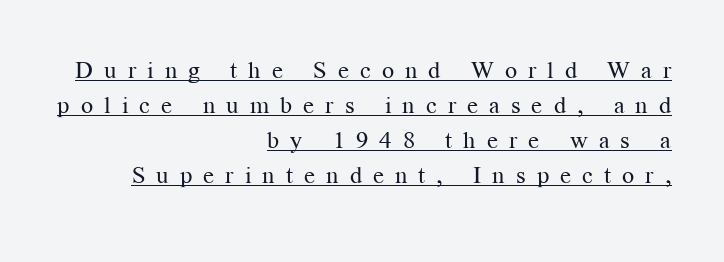
The image shows 24 px text type, upright; set right-aligned, normal line spacing (1.46x), unusually wide letter spacing (+0.46 em), underlined.
